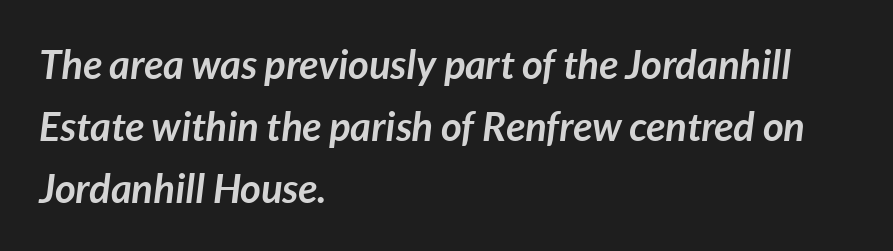
Q: Is the text bold? A: Yes.
Q: Is the text italic (slanted)? A: Yes, it leans right by about 7 degrees.
Q: Is the text underlined? A: No.
Q: How is the paragraph aligned? A: Left-aligned.
Q: Is the spacing between letters normal or unusually wide? A: Normal.
Q: Is the spacing between lines tight, normal or loose? A: Normal.
Q: Width (condensed, normal, or wide)? A: Normal.
Q: Stroke contrast? A: Low.
Q: x-height? A: Medium.
Q: Monospaced? A: No.
